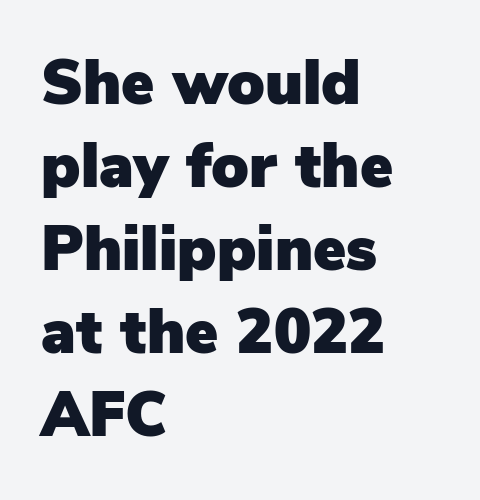
{"serif": "no", "italic": "no", "width": "normal", "stroke_contrast": "low", "x_height": "medium", "monospaced": "no", "underline": "no", "align": "left", "line_spacing": "normal", "line_spacing_ratio": 1.34, "letter_spacing": "normal", "letter_spacing_em": 0.0, "glyph_px": 62}
